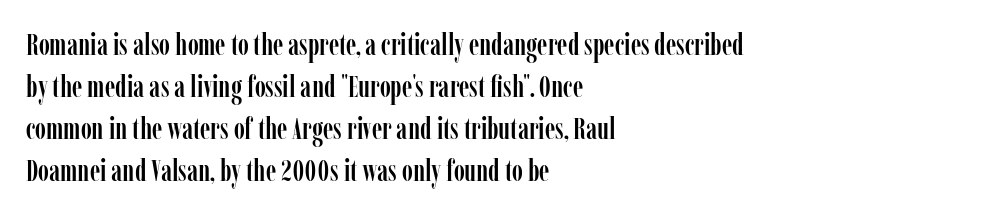
Horizontal bands of white between lines are of average thickness. There is no visible air inserted between adjacent glyphs. Serifs: yes, visible at the terminals of the letterforms. Here the designer chose a conventional face with non-uniform glyph widths. In terms of posture, this sample is upright. The specimen omits any rule beneath the text block's lines.
